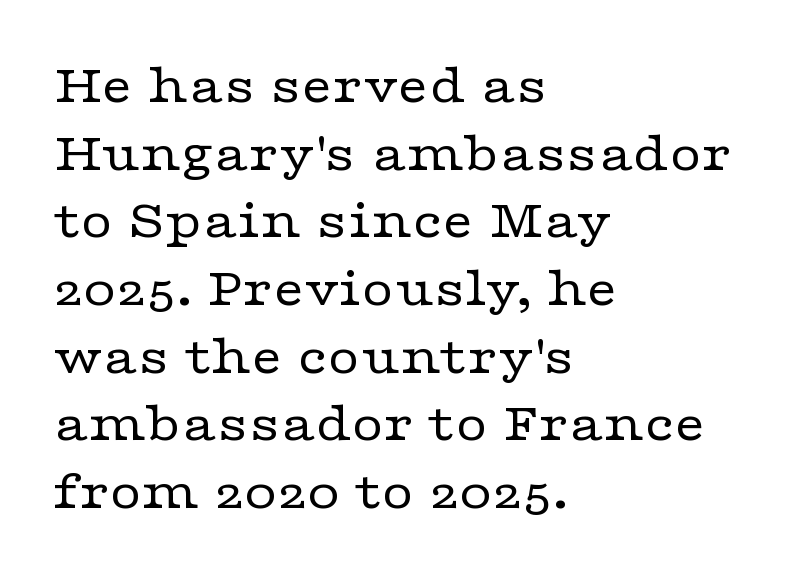
Q: Is the text bold? A: No.
Q: Is the text italic (slanted)? A: No, it is upright.
Q: Is the typeface a serif or a sans-serif typeface? A: Serif.
Q: Is the text underlined? A: No.
Q: How is the paragraph aligned? A: Left-aligned.
Q: Is the spacing between letters normal or unusually wide? A: Normal.
Q: Width (condensed, normal, or wide)? A: Wide.
Q: Stroke contrast? A: Low.
Q: x-height? A: Medium.
Q: Monospaced? A: No.
